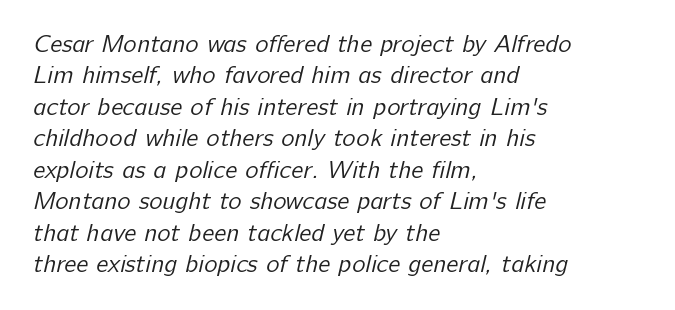
{"bold": "no", "underline": "no", "align": "left", "line_spacing": "normal", "line_spacing_ratio": 1.26, "letter_spacing": "normal", "letter_spacing_em": 0.0, "glyph_px": 25}
